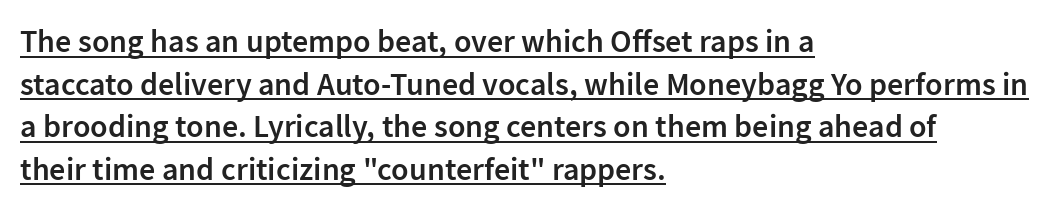
Q: Is the text bold? A: Semi-bold.
Q: Is the text italic (slanted)? A: No, it is upright.
Q: Is the typeface a serif or a sans-serif typeface? A: Sans-serif.
Q: Is the text underlined? A: Yes.
Q: How is the paragraph aligned? A: Left-aligned.
Q: Is the spacing between letters normal or unusually wide? A: Normal.
Q: Is the spacing between lines tight, normal or loose? A: Normal.
Q: Width (condensed, normal, or wide)? A: Normal.
Q: Stroke contrast? A: Low.
Q: x-height? A: Medium.
Q: Monospaced? A: No.
